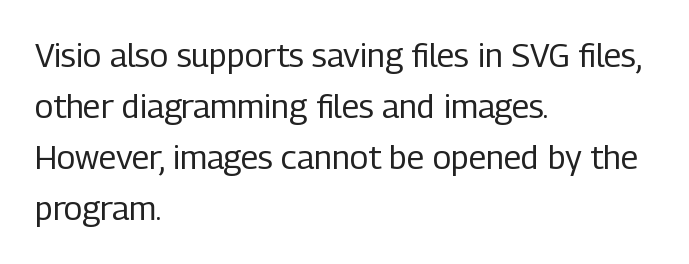
Q: Is the text bold? A: No.
Q: Is the text italic (slanted)? A: No, it is upright.
Q: Is the typeface a serif or a sans-serif typeface? A: Sans-serif.
Q: Is the text underlined? A: No.
Q: How is the paragraph aligned? A: Left-aligned.
Q: Is the spacing between letters normal or unusually wide? A: Normal.
Q: Is the spacing between lines tight, normal or loose? A: Normal.
Q: Width (condensed, normal, or wide)? A: Condensed.
Q: Stroke contrast? A: Low.
Q: x-height? A: Medium.
Q: Monospaced? A: No.
